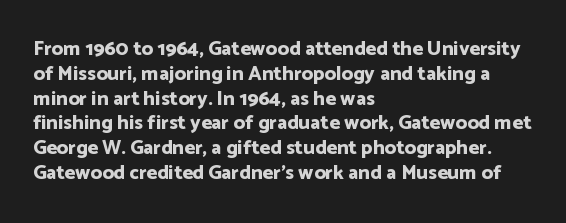
Q: Is the text bold? A: Yes.
Q: Is the text italic (slanted)? A: No, it is upright.
Q: Is the text underlined? A: No.
Q: How is the paragraph aligned? A: Left-aligned.
Q: Is the spacing between letters normal or unusually wide? A: Normal.
